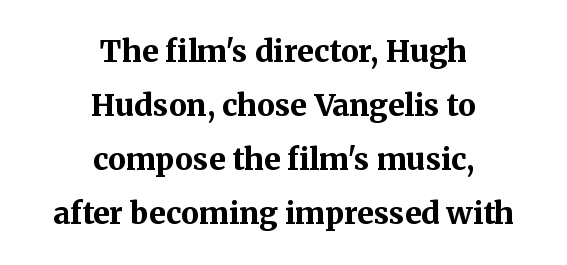
Designer's note — italics off, roman on. Words float on clear page, feet unadorned. Proportional: the letters do not fall into vertical columns. The rag falls on both sides of this text block equally. This sample uses plain, unmodified letter spacing.
